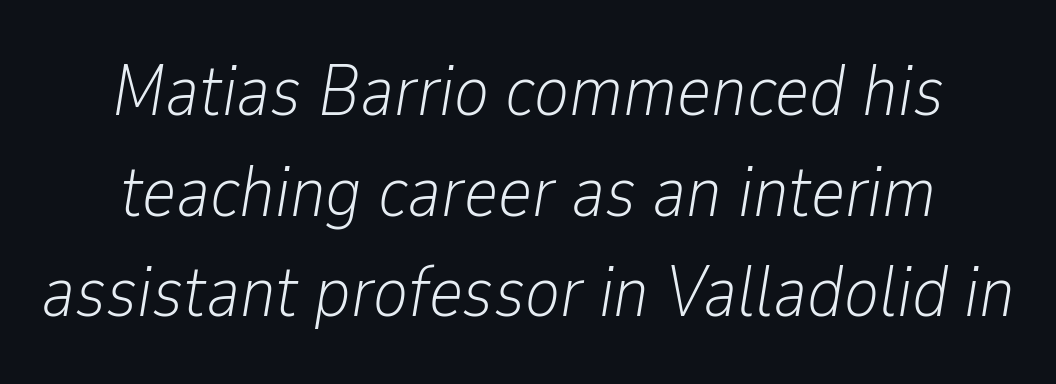
No chunkiness to these letters — they're not bold. Any mark beneath the type? The region is blank. Slanted lettering throughout. You could not count columns in this text — the font is proportionally spaced. Notice how descenders clear the ascenders below comfortably — that's standard leading. What stands out about the letter spacing? Nothing — it is the standard amount.
